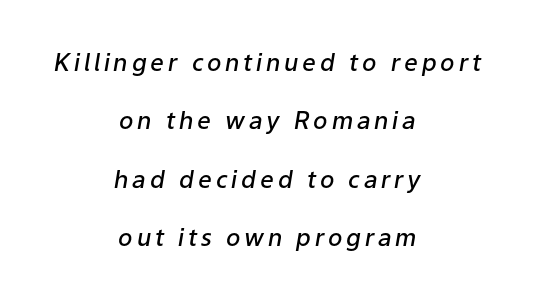
{"italic": "yes", "lean": "right", "slant_degrees": 9, "bold": "semi", "underline": "no", "align": "center", "line_spacing": "loose", "line_spacing_ratio": 2.43, "glyph_px": 24}
